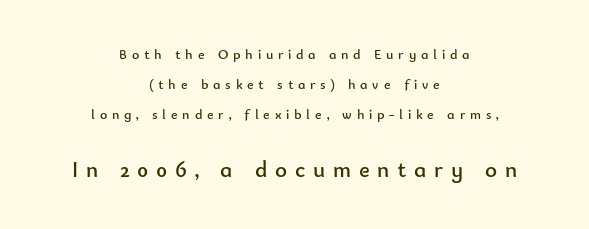
Visually, the bottom section dominates because its glyphs are scaled up. Every row of glyphs is offset so its center matches the block's center. How would I describe the line gaps? Wide and relaxed. The letterforms stand isolated, each surrounded by extra space. Descenders are the only things crossing below the line. Counters stay open thanks to moderate or lighter strokes.
